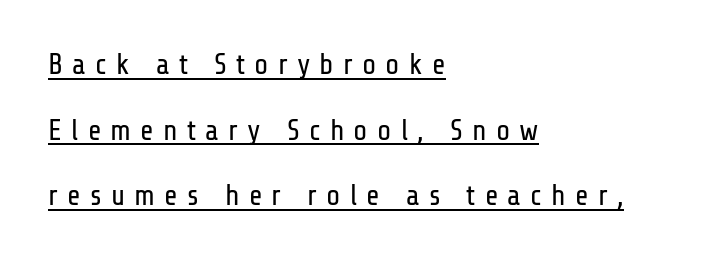
The image shows 29 px regular-weight, condensed sans-serif type, upright; set left-aligned, loose line spacing (2.26x), unusually wide letter spacing (+0.32 em), underlined; low stroke contrast and a medium x-height.
